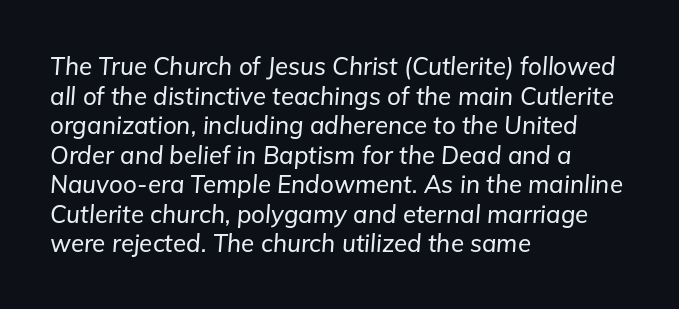
{"italic": "yes", "lean": "right", "slant_degrees": 5, "underline": "no", "align": "left", "line_spacing_ratio": 1.23, "letter_spacing": "normal", "letter_spacing_em": 0.0, "glyph_px": 24}
